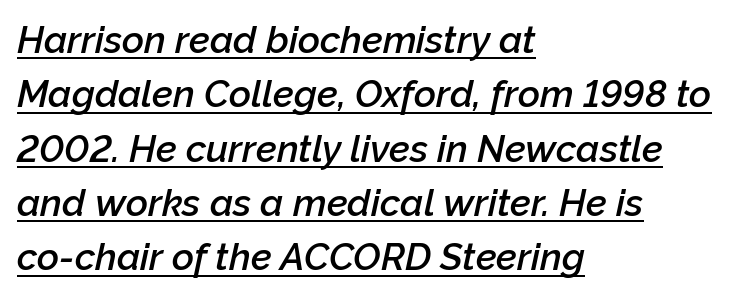
{"italic": "yes", "lean": "right", "slant_degrees": 12, "bold": "semi", "weight": "semibold", "width": "normal", "stroke_contrast": "low", "x_height": "medium", "monospaced": "no", "underline": "yes", "align": "left", "line_spacing": "normal", "line_spacing_ratio": 1.43, "letter_spacing": "normal", "letter_spacing_em": 0.0, "glyph_px": 38}
